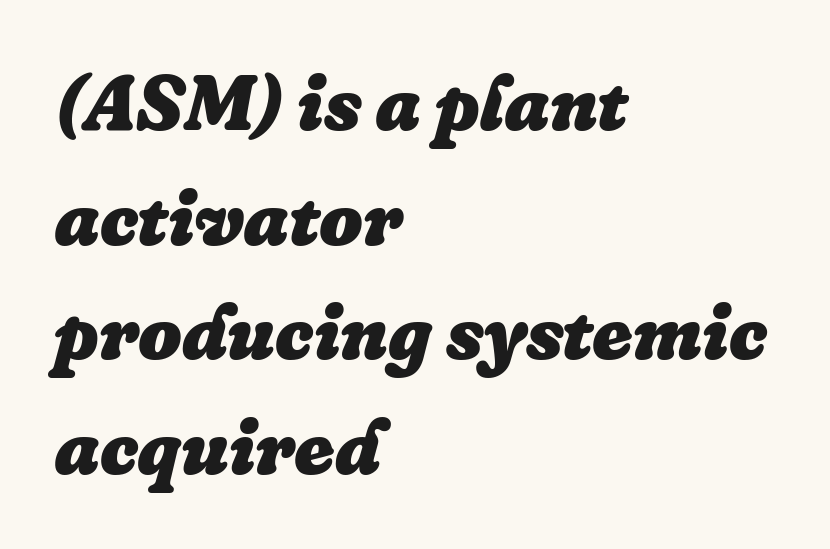
{"italic": "yes", "lean": "right", "slant_degrees": 16, "bold": "yes", "weight": "heavy", "width": "normal", "stroke_contrast": "low", "x_height": "medium", "monospaced": "no", "underline": "no", "align": "left", "line_spacing": "normal", "line_spacing_ratio": 1.49, "letter_spacing": "normal", "letter_spacing_em": 0.0, "glyph_px": 77}
